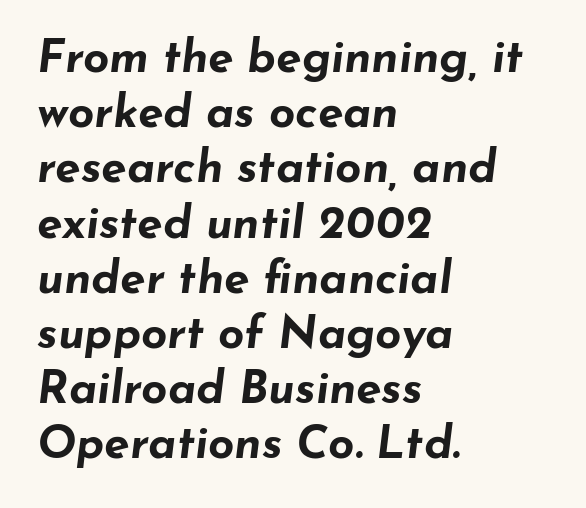
{"italic": "yes", "lean": "right", "slant_degrees": 7, "bold": "yes", "weight": "bold", "width": "wide", "stroke_contrast": "low", "x_height": "small", "monospaced": "no", "underline": "no", "align": "left", "line_spacing_ratio": 1.2, "letter_spacing": "normal", "letter_spacing_em": 0.0, "glyph_px": 46}
